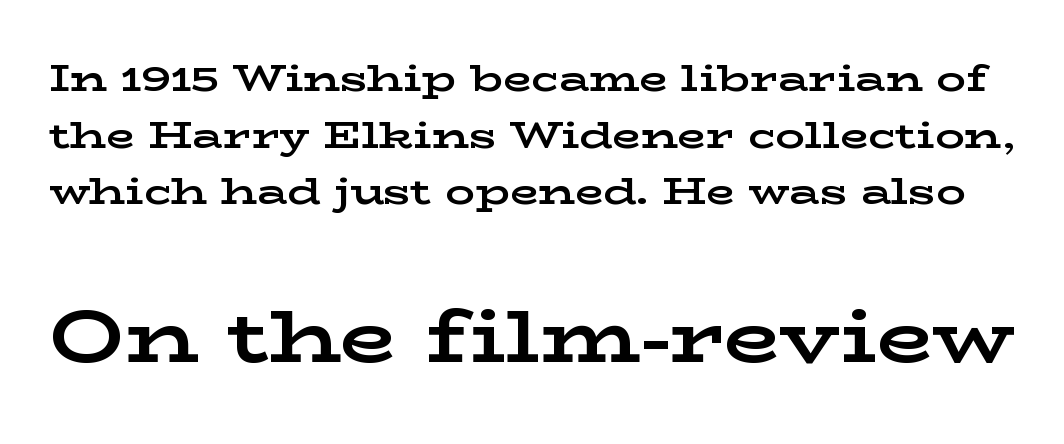
Posture: straight, roman, zero tilt. A dark, heavy texture on the line: the type is bold. Typographically, this falls in the serif category. The rendering keeps characters at their native spacing. Whoever set this made the second block the dominant, larger element.
